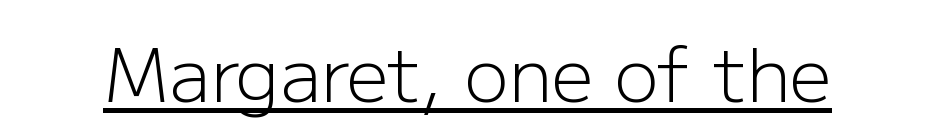
Q: Is the text bold? A: No.
Q: Is the text italic (slanted)? A: No, it is upright.
Q: Is the typeface a serif or a sans-serif typeface? A: Sans-serif.
Q: Is the text underlined? A: Yes.
Q: Is the spacing between letters normal or unusually wide? A: Normal.
Q: Width (condensed, normal, or wide)? A: Normal.
Q: Stroke contrast? A: Low.
Q: x-height? A: Medium.
Q: Monospaced? A: No.
